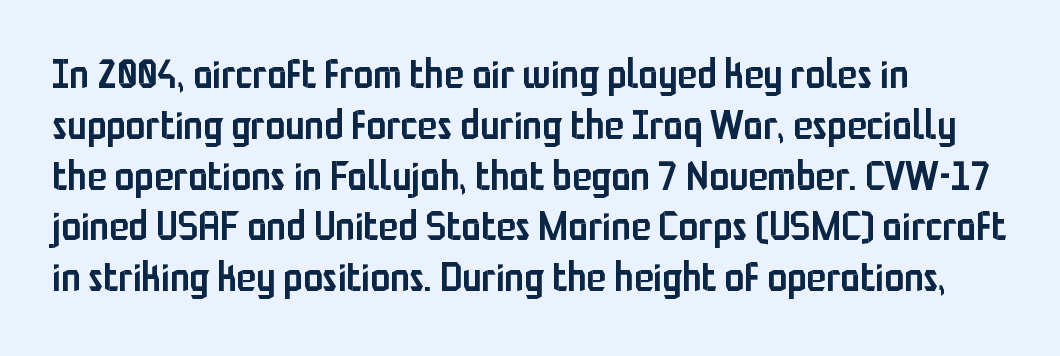
The image shows 40 px semibold, condensed sans-serif type, upright; set left-aligned, normal line spacing (1.27x), normal letter spacing, not underlined; low stroke contrast and a medium x-height.
